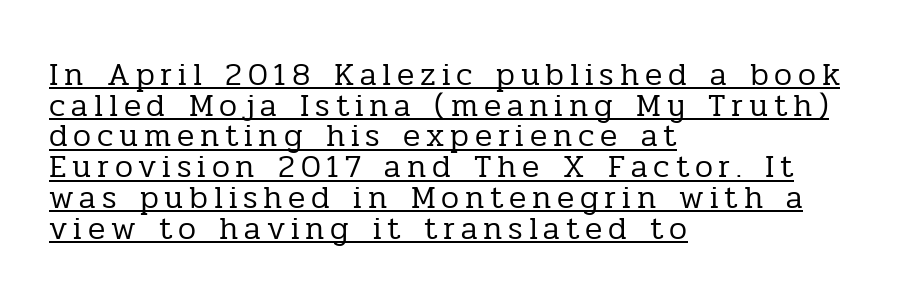
{"serif": "yes", "italic": "no", "bold": "no", "weight": "regular", "width": "normal", "stroke_contrast": "low", "x_height": "medium", "monospaced": "no", "underline": "yes", "align": "left", "line_spacing": "tight", "line_spacing_ratio": 0.96, "glyph_px": 32}
